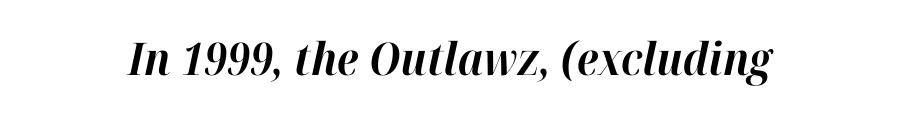
There's an unmistakable incline to the writing here. Looks like regular typesetting: each glyph gets only the width it needs. As a designer I'd log this as weight 700, bold. Short note: letters normally spaced. Each row of text sits above clean, open space.
